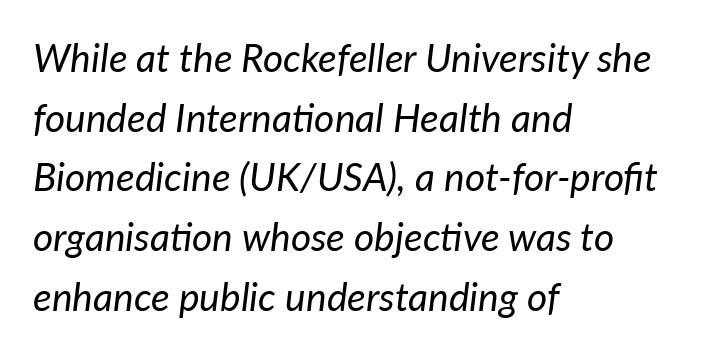
The image shows 39 px regular-weight type, italic (leaning right); set left-aligned, normal line spacing (1.53x), normal letter spacing, not underlined; low stroke contrast and a medium x-height.
